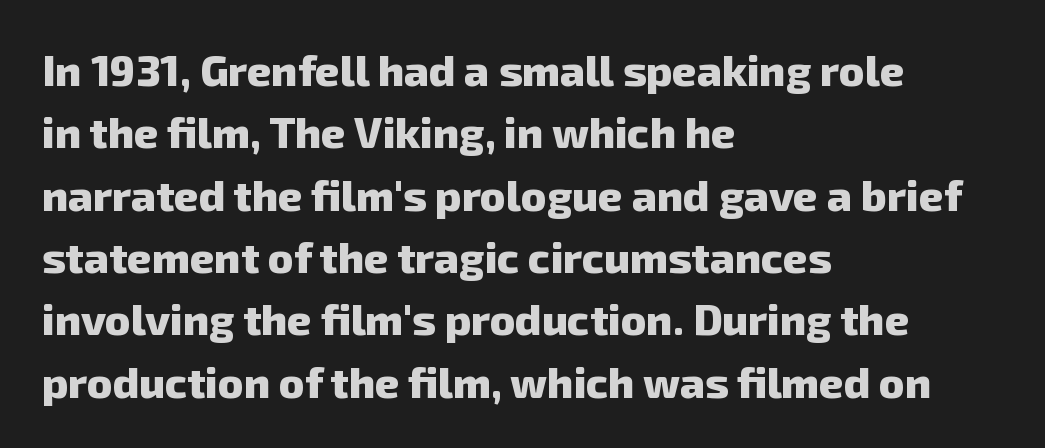
Q: Is the text bold? A: Yes.
Q: Is the typeface a serif or a sans-serif typeface? A: Sans-serif.
Q: Is the text underlined? A: No.
Q: How is the paragraph aligned? A: Left-aligned.
Q: Is the spacing between letters normal or unusually wide? A: Normal.
Q: Is the spacing between lines tight, normal or loose? A: Normal.
Q: Width (condensed, normal, or wide)? A: Normal.
Q: Stroke contrast? A: Low.
Q: x-height? A: Medium.
Q: Monospaced? A: No.
